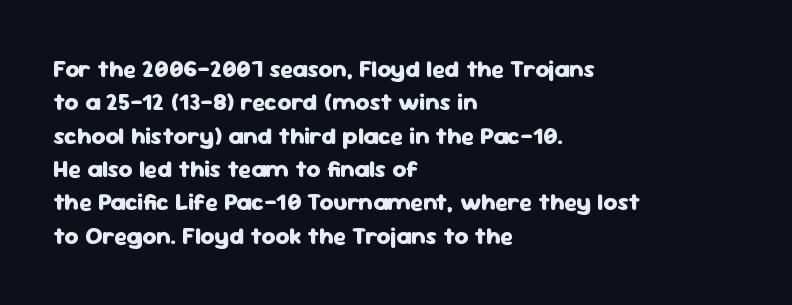
The image shows 24 px bold type, upright; set left-aligned, normal line spacing (1.39x), normal letter spacing, not underlined.
